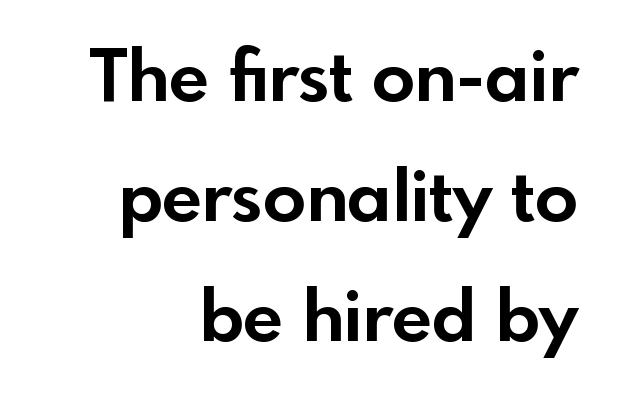
Where is the straight margin? On the right. Compared with typical body copy, the letter spacing here is the same. Words float on clear page, feet unadorned. Think of a printed novel: that variable character pitch is what you see here. Is the type bold? Yes — the strokes are clearly thick and heavy.
